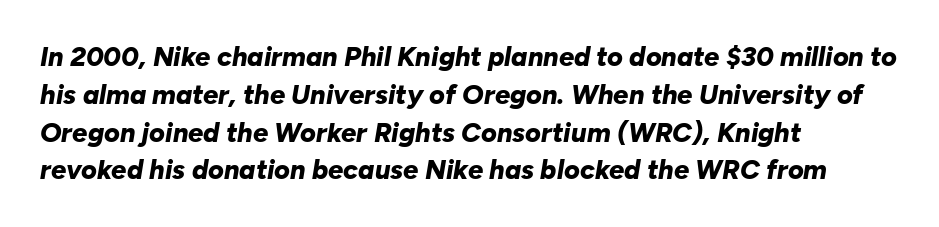
Typeset ragged right — the left edge is the straight one. Honestly, the letter spacing is just normal — you wouldn't notice it. Vertically, the passage feels balanced, rows spaced as you'd expect. The words here are not underlined. The rendering applies a slant to the glyphs.
